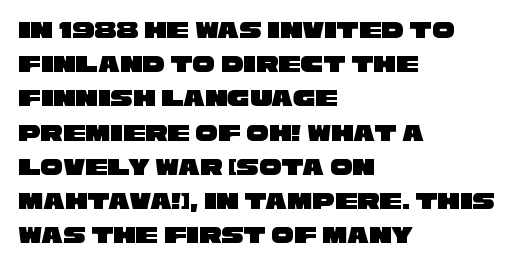
The paragraph has a hard left edge and a soft right edge. The glyphs are unaccompanied by any horizontal stroke below them. You could call the tracking neutral — neither tight nor loose. Vertical spacing — default.
